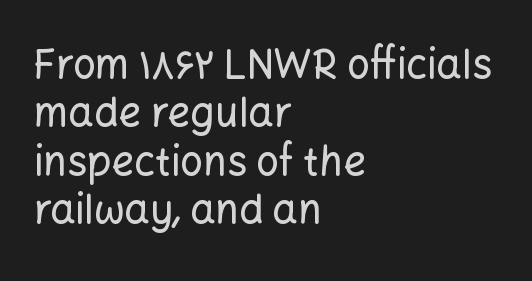
Check where the strokes stop: nothing finishes them off — pure sans. Proportional: the letters do not fall into vertical columns. How are the letters spaced? Ordinarily, with no added tracking. The lettering holds an erect, upright posture throughout. Each row of text sits above clean, open space.
